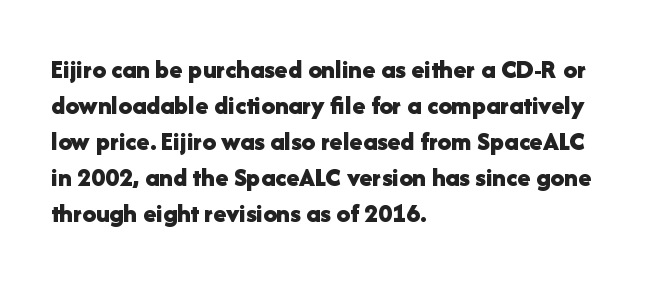
Q: Is the text bold? A: Yes.
Q: Is the text italic (slanted)? A: No, it is upright.
Q: Is the text underlined? A: No.
Q: How is the paragraph aligned? A: Left-aligned.
Q: Is the spacing between letters normal or unusually wide? A: Normal.
Q: Is the spacing between lines tight, normal or loose? A: Normal.
